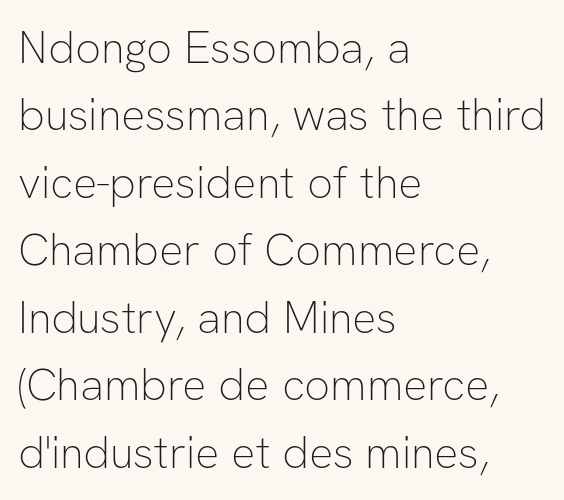
Unlike a traditional serif, this face leaves its strokes unadorned. The passage shown has conventional tracking throughout. Each new line begins a customary step beneath the previous one. No letter is thick-stroked: the sample isn't bold. A typesetter would call this proportional, since set widths differ per character. You can tell it's not italic because the verticals are truly vertical.
